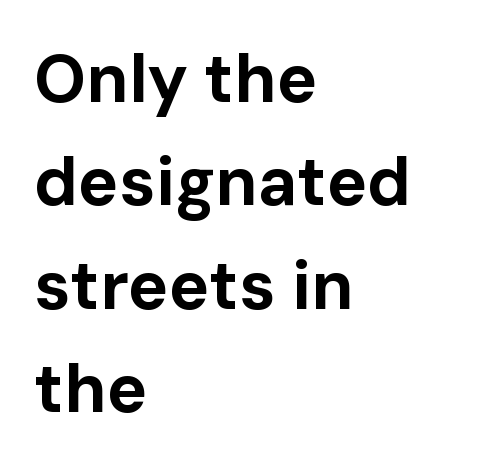
There is no visible air inserted between adjacent glyphs. Beneath every word, the page is bare. Spacing verdict: proportional, widths tailored to each character. A student would call this left alignment; a typographer would say flush left, rag right. The rows are spaced the way most documents space them.
